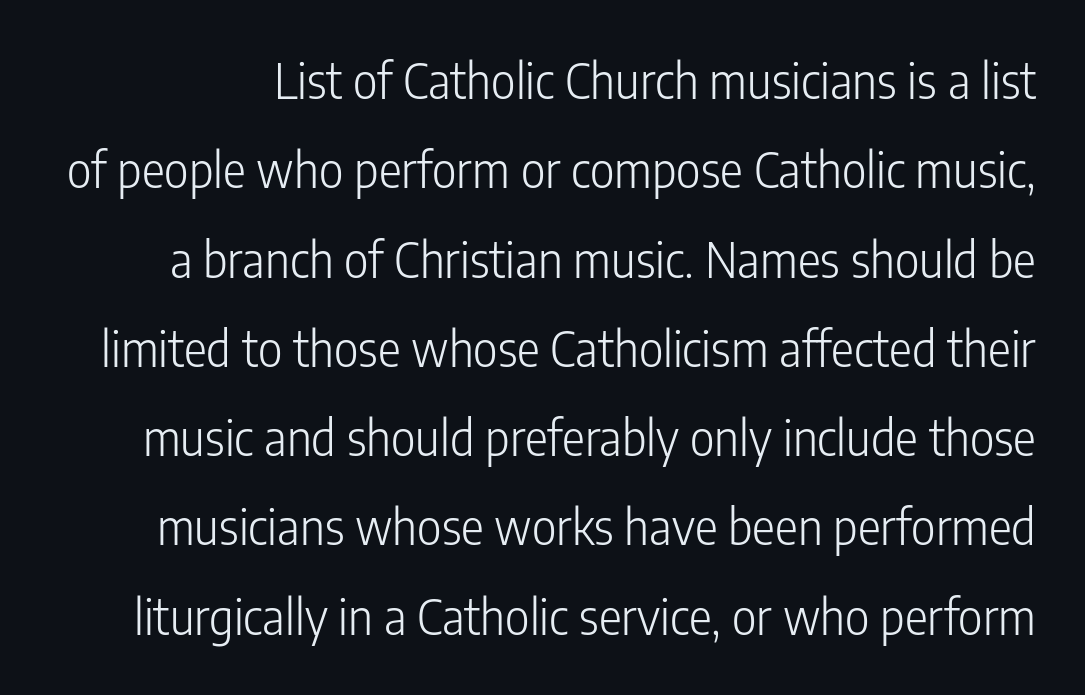
Q: Is the text bold? A: No.
Q: Is the text italic (slanted)? A: No, it is upright.
Q: Is the typeface a serif or a sans-serif typeface? A: Sans-serif.
Q: Is the text underlined? A: No.
Q: Is the spacing between letters normal or unusually wide? A: Normal.
Q: Width (condensed, normal, or wide)? A: Condensed.
Q: Stroke contrast? A: Low.
Q: x-height? A: Medium.
Q: Monospaced? A: No.
